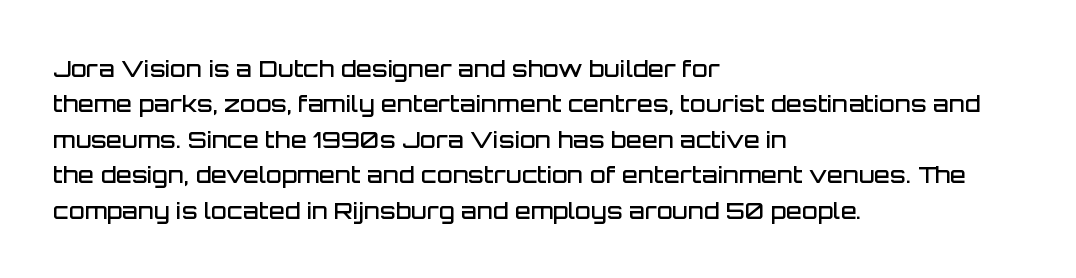
The image shows 23 px text type, upright; set left-aligned, normal line spacing (1.54x), normal letter spacing, not underlined.
